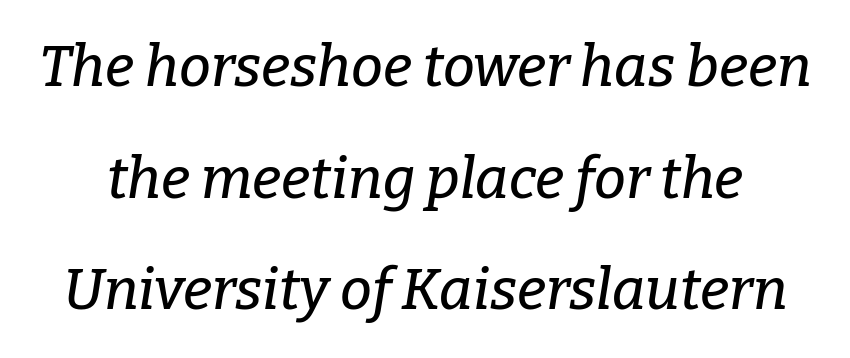
Baseline-to-baseline distance is far greater than the letter height. Descenders are the only things crossing below the line. Note the varied advance widths — an 'i' is clearly narrower than an 'm'. Yep, that's italic — everything's leaning. Letter spacing: default. Examine the stroke ends and you'll spot serifs.
